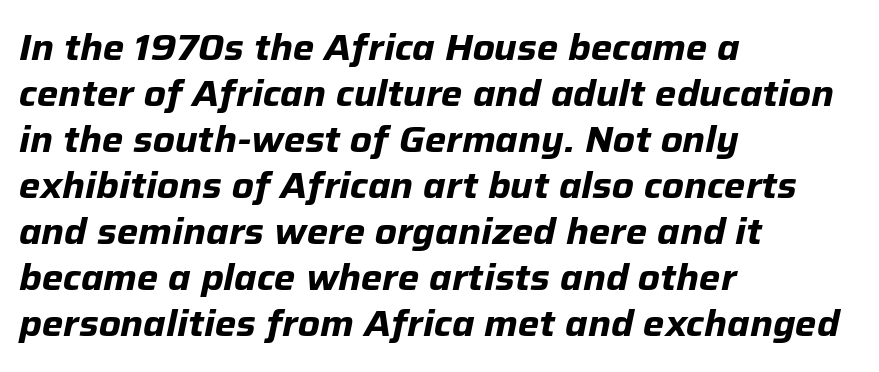
The image shows 36 px bold type, italic (leaning right); set left-aligned, normal line spacing (1.28x), normal letter spacing, not underlined; low stroke contrast and a medium x-height.
